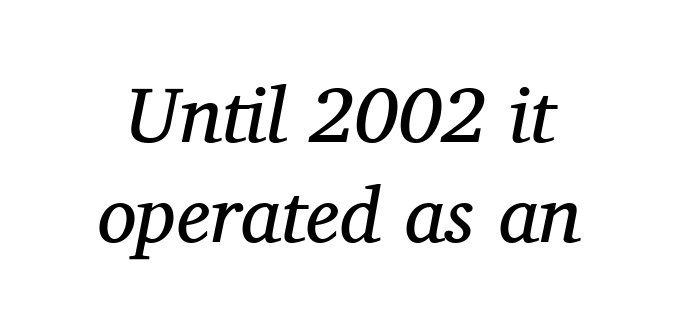
Q: Is the text bold? A: No.
Q: Is the text italic (slanted)? A: Yes, it leans right by about 11 degrees.
Q: Is the typeface a serif or a sans-serif typeface? A: Serif.
Q: Is the text underlined? A: No.
Q: How is the paragraph aligned? A: Centered.
Q: Is the spacing between letters normal or unusually wide? A: Normal.
Q: Is the spacing between lines tight, normal or loose? A: Normal.
Q: Width (condensed, normal, or wide)? A: Normal.
Q: Stroke contrast? A: Medium.
Q: x-height? A: Medium.
Q: Monospaced? A: No.
